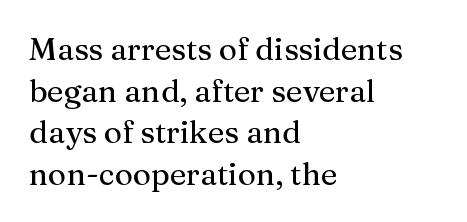
The image shows 31 px serif type, upright; set left-aligned, normal line spacing (1.34x), normal letter spacing, not underlined; medium stroke contrast and a medium x-height.
